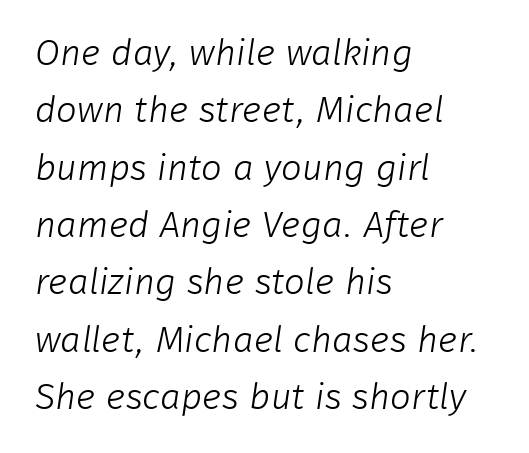
The image shows 37 px light sans-serif type; set left-aligned, normal line spacing (1.55x), normal letter spacing, not underlined; low stroke contrast and a medium x-height.
